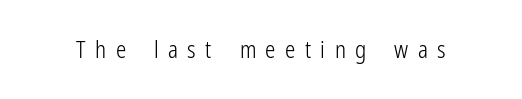
Vertical strokes here are truly vertical. The font sits on the lighter half of the weight spectrum, regular included. No word sits above an underline. Someone cranked the tracking dial way up on this one.
